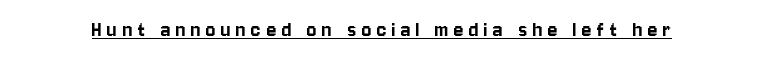
Q: Is the text italic (slanted)? A: No, it is upright.
Q: Is the text underlined? A: Yes.
Q: Is the spacing between letters normal or unusually wide? A: Unusually wide.
